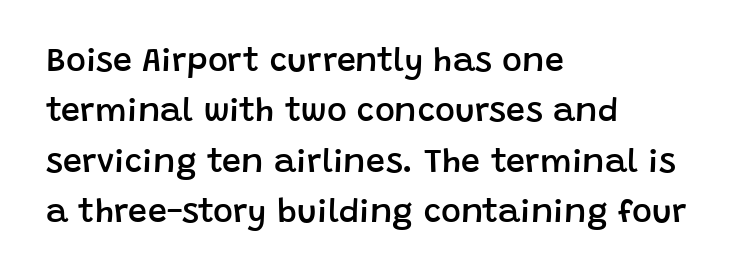
{"serif": "no", "italic": "no", "bold": "semi", "weight": "semibold", "width": "normal", "stroke_contrast": "low", "x_height": "large", "monospaced": "no", "underline": "no", "align": "left", "line_spacing": "normal", "line_spacing_ratio": 1.48, "letter_spacing": "normal", "letter_spacing_em": 0.0, "glyph_px": 34}
